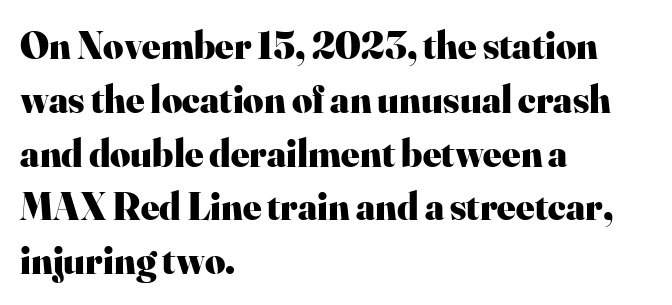
This rendering leaves character spacing at its baseline value. Little horizontal feet cap the strokes, marking this as serif type. Every row of glyphs begins at an identical x-position on the left. Rendered with straight, roman letterforms. This sample has the flowing, uneven cadence of proportional lettering. The gap between lines stays unmarked.
